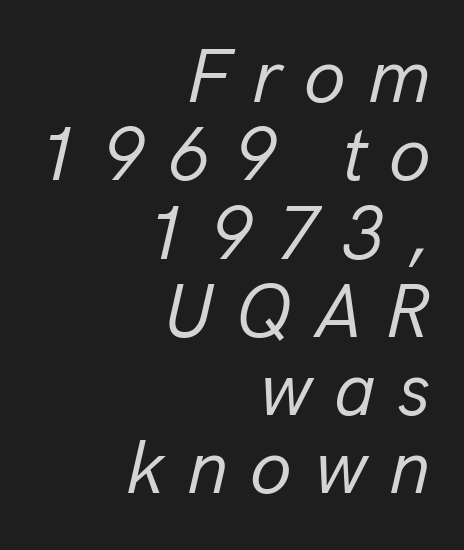
{"italic": "yes", "lean": "right", "slant_degrees": 13, "bold": "no", "weight": "regular", "width": "normal", "stroke_contrast": "low", "x_height": "medium", "monospaced": "no", "underline": "no", "align": "right", "line_spacing": "tight", "line_spacing_ratio": 1.03, "letter_spacing": "wide", "letter_spacing_em": 0.29, "glyph_px": 76}
